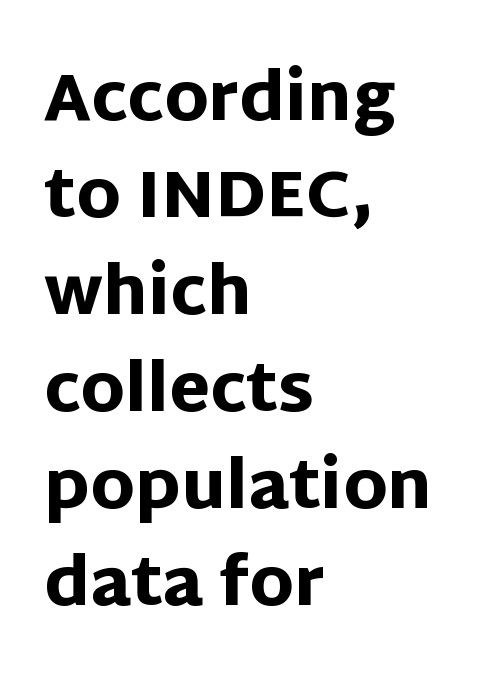
{"serif": "no", "italic": "no", "bold": "yes", "weight": "heavy", "width": "normal", "stroke_contrast": "low", "x_height": "large", "monospaced": "no", "underline": "no", "align": "left", "line_spacing": "normal", "line_spacing_ratio": 1.47, "letter_spacing": "normal", "letter_spacing_em": 0.0, "glyph_px": 66}
